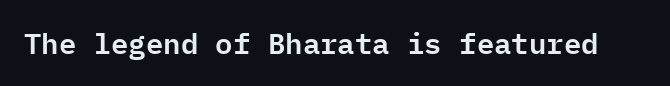
Here the designer chose a console-style face with uniform glyph widths. Characters remain perfectly vertical along every line. A typesetter would call this zero additional tracking. Stroke terminals: plain, sans-serif. The foot of each line stays bare and open.
